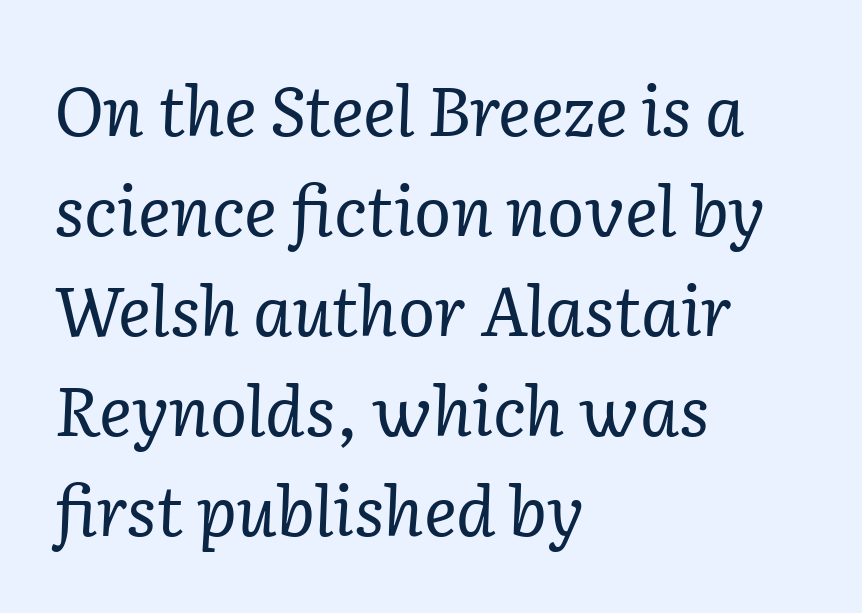
Q: Is the text bold? A: No.
Q: Is the text italic (slanted)? A: Yes, it leans right by about 2 degrees.
Q: Is the typeface a serif or a sans-serif typeface? A: Serif.
Q: Is the text underlined? A: No.
Q: How is the paragraph aligned? A: Left-aligned.
Q: Is the spacing between letters normal or unusually wide? A: Normal.
Q: Is the spacing between lines tight, normal or loose? A: Normal.
Q: Width (condensed, normal, or wide)? A: Normal.
Q: Stroke contrast? A: Low.
Q: x-height? A: Medium.
Q: Monospaced? A: No.
